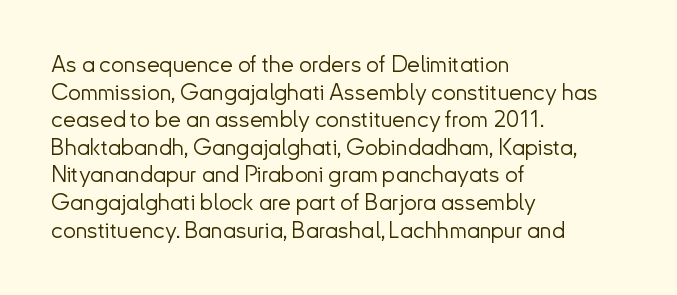
Q: Is the text bold? A: No.
Q: Is the text italic (slanted)? A: No, it is upright.
Q: Is the text underlined? A: No.
Q: How is the paragraph aligned? A: Left-aligned.
Q: Is the spacing between letters normal or unusually wide? A: Normal.
